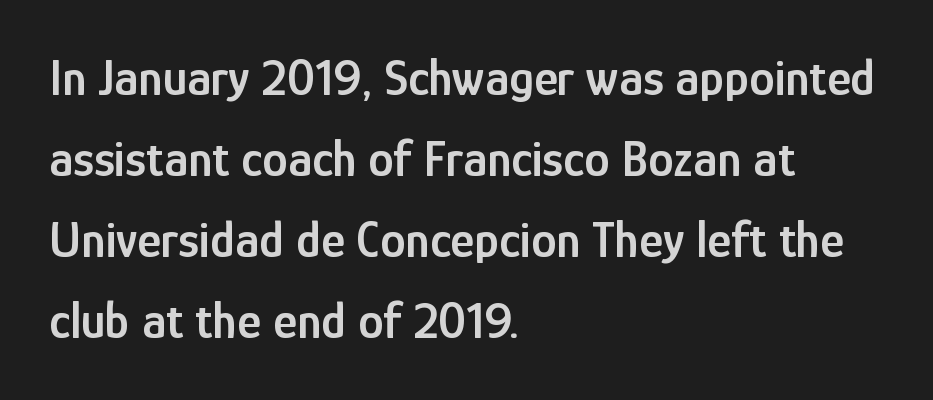
{"serif": "no", "italic": "no", "bold": "semi", "weight": "semibold", "width": "condensed", "stroke_contrast": "low", "x_height": "medium", "monospaced": "no", "underline": "no", "align": "left", "line_spacing": "normal", "line_spacing_ratio": 1.59, "letter_spacing": "normal", "letter_spacing_em": 0.0, "glyph_px": 51}
